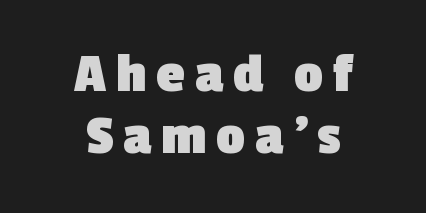
Q: Is the text bold? A: Yes.
Q: Is the typeface a serif or a sans-serif typeface? A: Sans-serif.
Q: Is the text underlined? A: No.
Q: How is the paragraph aligned? A: Centered.
Q: Is the spacing between lines tight, normal or loose? A: Tight.
Q: Width (condensed, normal, or wide)? A: Normal.
Q: x-height? A: Medium.
Q: Monospaced? A: No.
